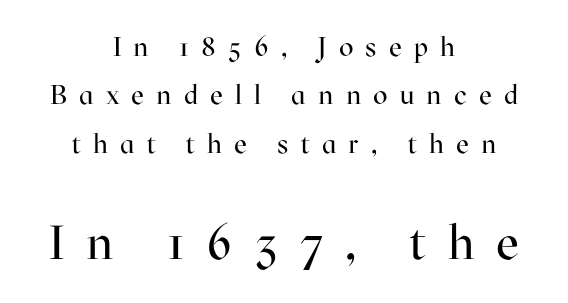
No extra ink here — the face is not bold. Tall strokes in this sample are plumb rather than angled. Look at the tracking — it's clearly loosened, letters drifting apart. The type family on display is of the serif kind. The emphasis by scale lands on block number two, below.
